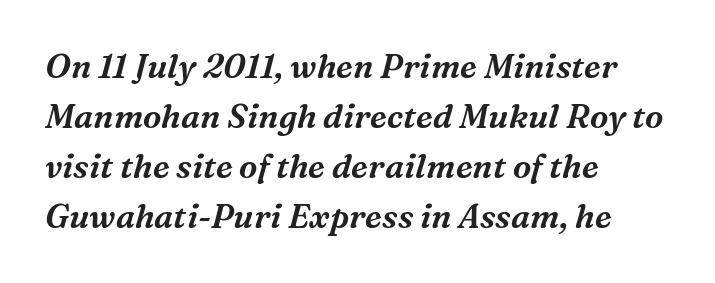
The letters advance in unequal steps, a hallmark of proportional type. Italic: yes, the glyphs are oblique. The foot of each line stays bare and open. The line texture is even and compact thanks to regular tracking. Summary of vertical rhythm: regular, with standard interline spacing. The lines in this sample share a left origin and differ only in where they stop.
